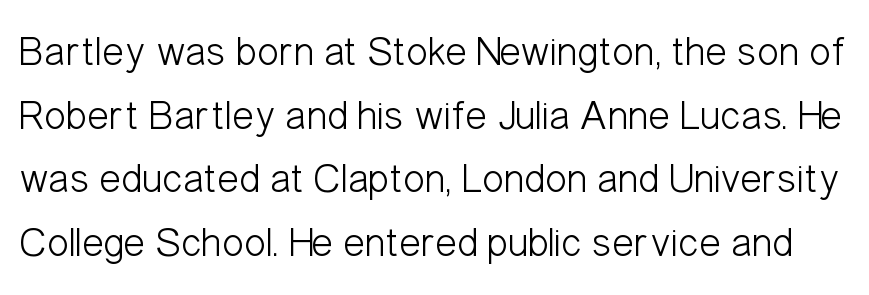
These glyphs show unthickened strokes, regular width or finer. The lines sit at an ordinary, default distance from one another. Unmarked baselines from the first word to the last. Each letter keeps its own natural width here, so spacing adapts to shape. The font's upright variant was chosen for this text.
